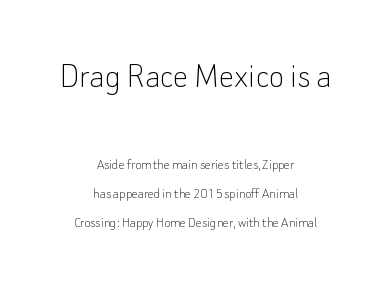
Q: Is the text bold? A: No.
Q: Is the text italic (slanted)? A: No, it is upright.
Q: Is the typeface a serif or a sans-serif typeface? A: Sans-serif.
Q: Is the text underlined? A: No.
Q: How is the paragraph aligned? A: Centered.
Q: Is the spacing between letters normal or unusually wide? A: Normal.
Q: Is the spacing between lines tight, normal or loose? A: Loose.
Q: Which block of text is set in a larger size, the first (top) or the second (bottom)? A: The first (top) one.
Q: Width (condensed, normal, or wide)? A: Normal.
Q: Stroke contrast? A: Low.
Q: x-height? A: Small.
Q: Monospaced? A: No.
